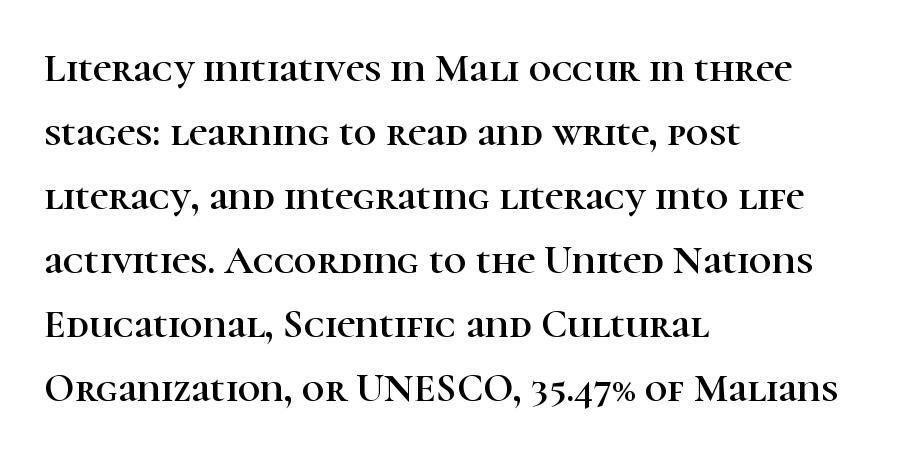
Q: Is the text italic (slanted)? A: No, it is upright.
Q: Is the typeface a serif or a sans-serif typeface? A: Serif.
Q: Is the text underlined? A: No.
Q: How is the paragraph aligned? A: Left-aligned.
Q: Is the spacing between letters normal or unusually wide? A: Normal.
Q: Is the spacing between lines tight, normal or loose? A: Normal.
Q: Width (condensed, normal, or wide)? A: Normal.
Q: Stroke contrast? A: High.
Q: x-height? A: Medium.
Q: Monospaced? A: No.
